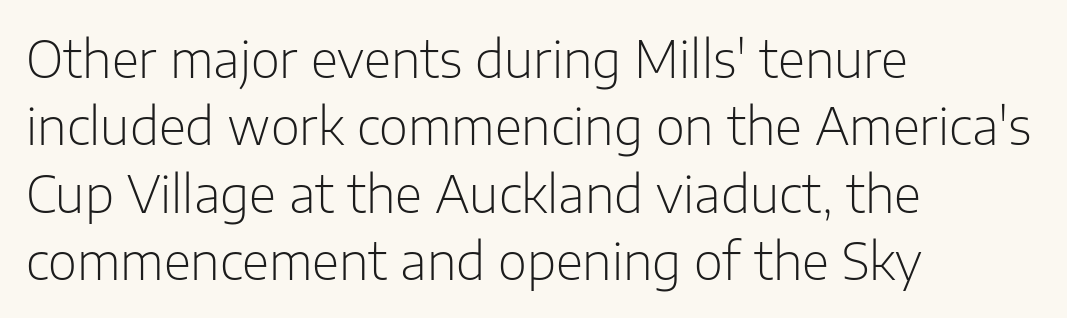
The image shows 50 px light sans-serif type, upright; set left-aligned, normal line spacing (1.35x), normal letter spacing, not underlined; low stroke contrast and a medium x-height.
